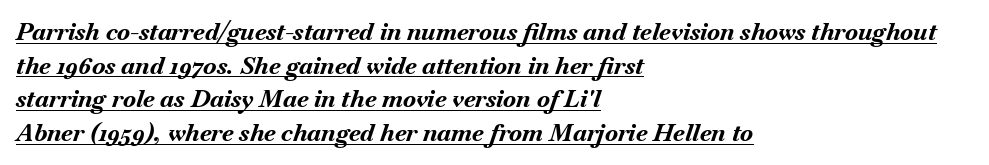
{"italic": "yes", "lean": "right", "slant_degrees": 18, "bold": "yes", "underline": "yes", "align": "left", "line_spacing": "normal", "line_spacing_ratio": 1.4, "letter_spacing": "normal", "letter_spacing_em": 0.0, "glyph_px": 24}
